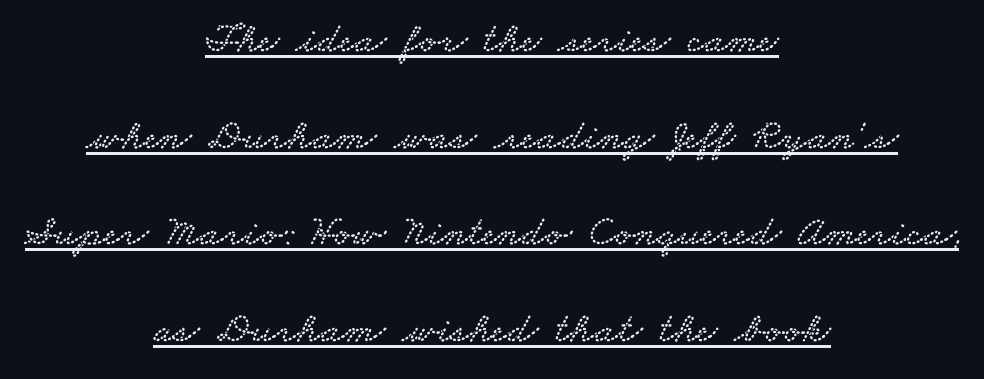
The image shows 43 px wide serif type; set centered, loose line spacing (2.25x), normal letter spacing, underlined; low stroke contrast and a small x-height.
